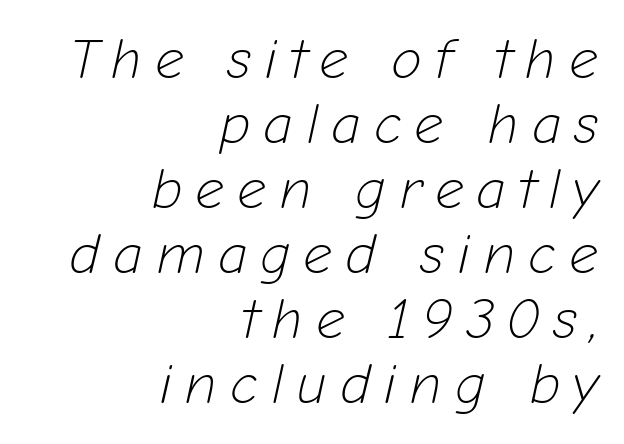
The image shows 57 px light type, italic (leaning right); set right-aligned, tight line spacing (1.14x), unusually wide letter spacing (+0.22 em), not underlined; low stroke contrast and a medium x-height.
